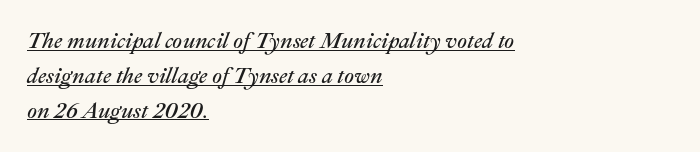
The specimen reads as italic at a glance. Emphasis is given by a line drawn under the lettering. Stroke thickness stays within the range of a standard reading face or lighter. The rag falls on the right side of this text block. Honestly, the letter spacing is just normal — you wouldn't notice it. The vertical gap from one line to the next is medium.
